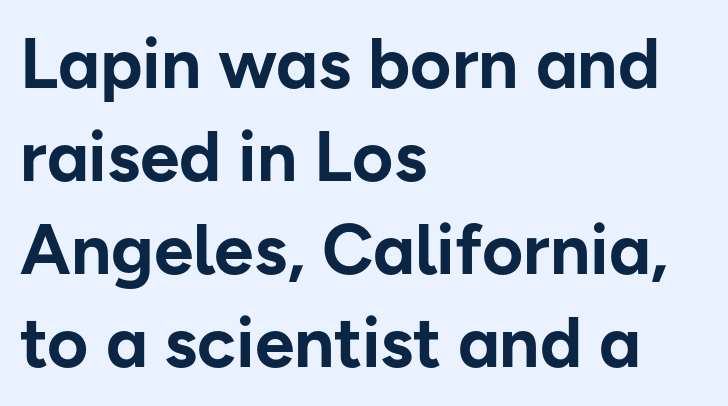
The image shows 71 px bold sans-serif type, upright; set left-aligned, normal line spacing (1.31x), normal letter spacing, not underlined; low stroke contrast and a medium x-height.
